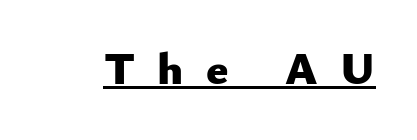
Q: Is the text bold? A: Yes.
Q: Is the text italic (slanted)? A: No, it is upright.
Q: Is the typeface a serif or a sans-serif typeface? A: Sans-serif.
Q: Is the text underlined? A: Yes.
Q: Is the spacing between letters normal or unusually wide? A: Unusually wide.
Q: Width (condensed, normal, or wide)? A: Normal.
Q: Stroke contrast? A: Low.
Q: x-height? A: Small.
Q: Monospaced? A: No.
